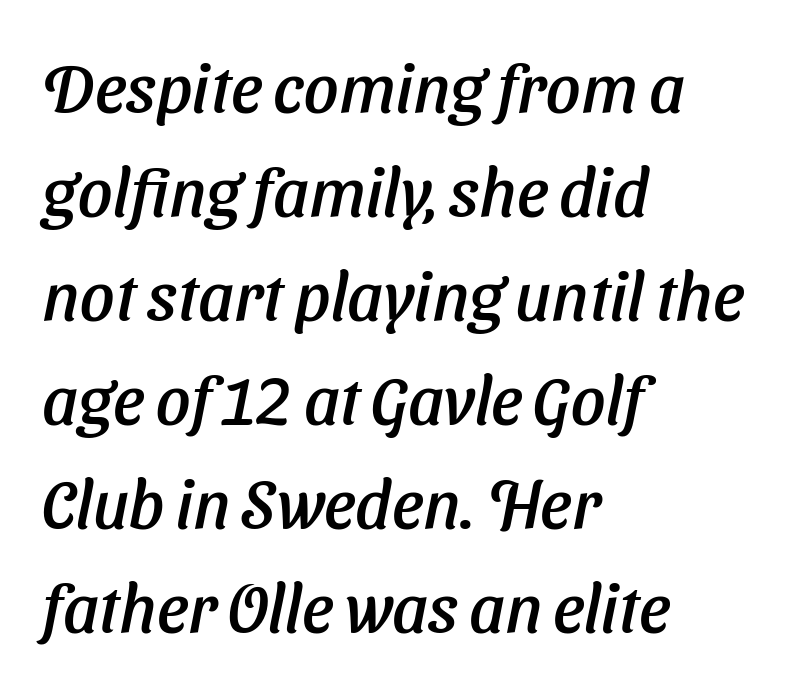
Short note: letters normally spaced. Descenders hang freely into open space. Note the varied advance widths — an 'i' is clearly narrower than an 'm'. Baseline-to-baseline distance is the conventional proportion of letter height. Line starts are locked; line ends wander.
